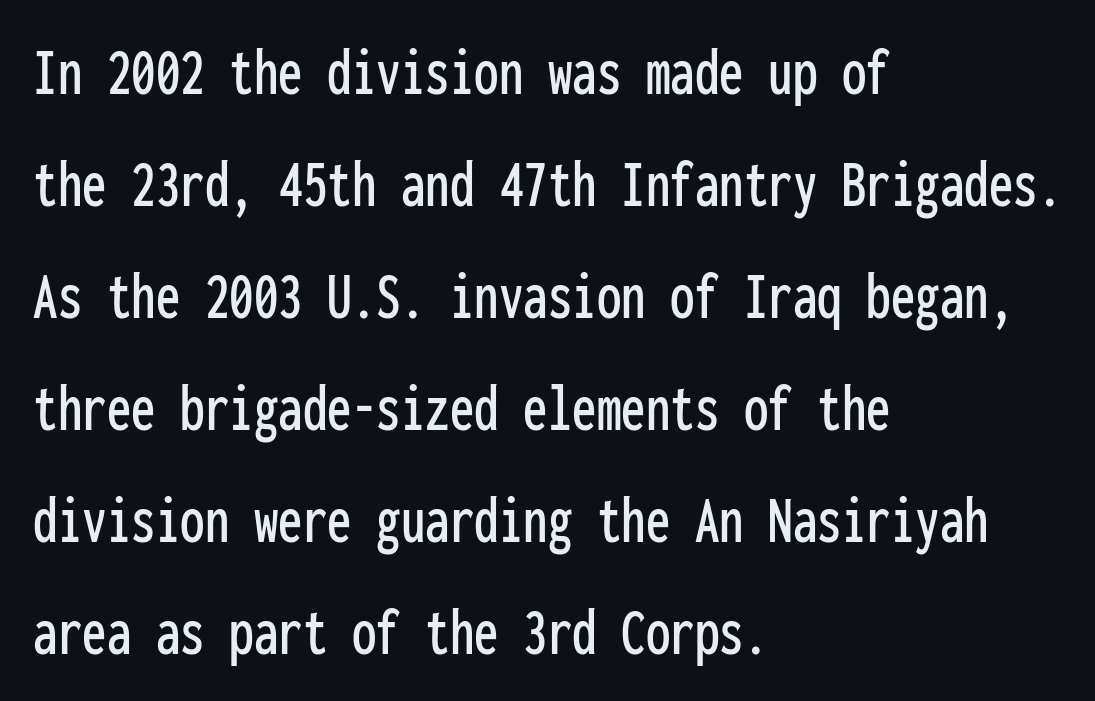
Each letter's strokes conclude bluntly, with no projecting serifs. This is the regular roman posture of the typeface. Does the copy run flush right? No — it runs flush left. Interline gaps are of average width in this sample. Is this a fixed-width face? Yes — each glyph sits in an identical cell. Has an underline been added? It has not.
